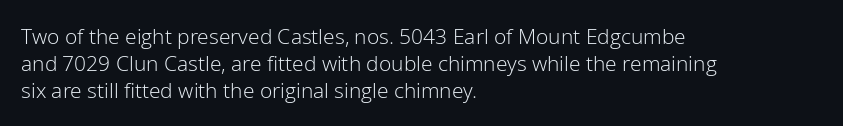
These lines keep a tight, regular rhythm from letter to letter. The rows are spaced the way most documents space them. Nothing heavy about these letters — not bold at all. A roman cut, with each character standing at attention. Check under the words: just untouched page. All the whitespace from short lines collects on the right.
